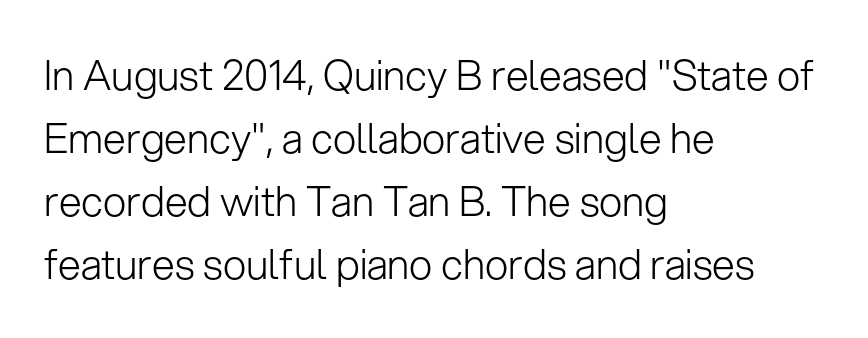
Q: Is the text bold? A: No.
Q: Is the text italic (slanted)? A: No, it is upright.
Q: Is the typeface a serif or a sans-serif typeface? A: Sans-serif.
Q: Is the text underlined? A: No.
Q: How is the paragraph aligned? A: Left-aligned.
Q: Is the spacing between letters normal or unusually wide? A: Normal.
Q: Is the spacing between lines tight, normal or loose? A: Normal.
Q: Width (condensed, normal, or wide)? A: Normal.
Q: Stroke contrast? A: Low.
Q: x-height? A: Medium.
Q: Monospaced? A: No.
